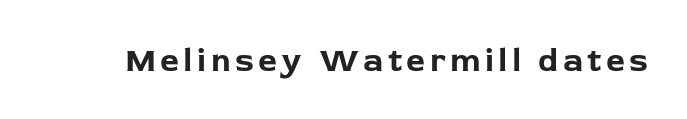
No word sits above an underline. What kind of face is this? One without serifs — a sans. Proportional: the letters do not fall into vertical columns. Tall strokes in this sample are plumb rather than angled. The characters look thick and weighty, a clear bold.
